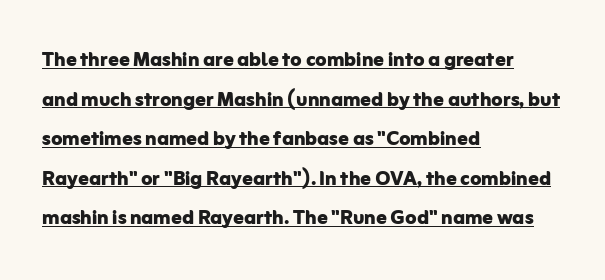
{"italic": "no", "bold": "yes", "underline": "yes", "align": "left", "line_spacing": "normal", "line_spacing_ratio": 1.52, "letter_spacing": "normal", "letter_spacing_em": 0.0, "glyph_px": 26}
